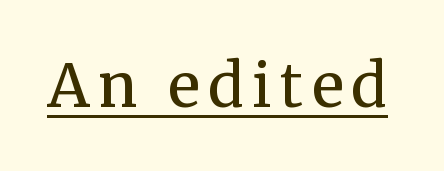
The image shows 60 px regular-weight serif type, upright; set underlined; medium stroke contrast and a medium x-height.
